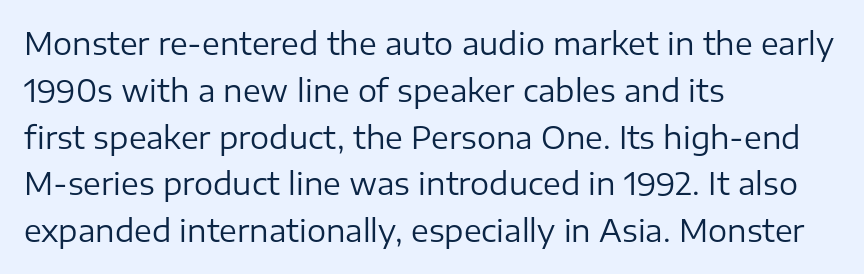
Q: Is the text bold? A: No.
Q: Is the text italic (slanted)? A: No, it is upright.
Q: Is the typeface a serif or a sans-serif typeface? A: Sans-serif.
Q: Is the text underlined? A: No.
Q: How is the paragraph aligned? A: Left-aligned.
Q: Is the spacing between letters normal or unusually wide? A: Normal.
Q: Is the spacing between lines tight, normal or loose? A: Normal.
Q: Width (condensed, normal, or wide)? A: Normal.
Q: Stroke contrast? A: Low.
Q: x-height? A: Medium.
Q: Monospaced? A: No.
